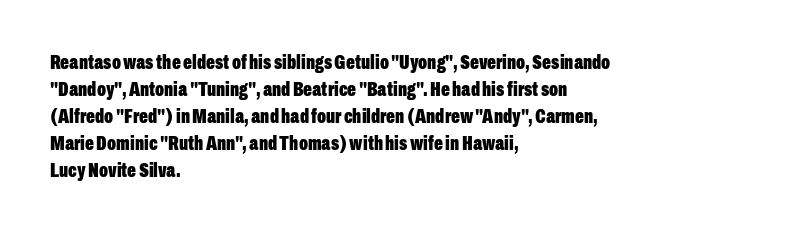
{"italic": "no", "bold": "yes", "underline": "no", "align": "left", "line_spacing": "normal", "line_spacing_ratio": 1.28, "letter_spacing": "normal", "letter_spacing_em": 0.0, "glyph_px": 21}
